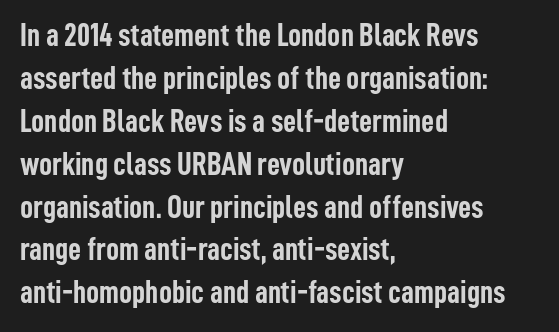
{"serif": "no", "italic": "no", "bold": "yes", "weight": "semibold", "width": "condensed", "stroke_contrast": "low", "x_height": "medium", "monospaced": "no", "underline": "no", "align": "left", "line_spacing": "normal", "line_spacing_ratio": 1.34, "letter_spacing": "normal", "letter_spacing_em": 0.0, "glyph_px": 32}
